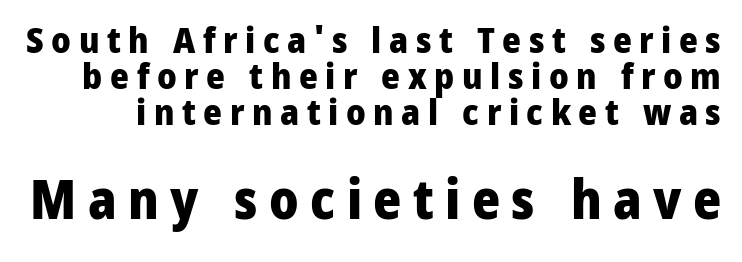
{"serif": "no", "italic": "no", "bold": "yes", "weight": "heavy", "width": "normal", "stroke_contrast": "low", "x_height": "medium", "monospaced": "no", "underline": "no", "line_spacing": "tight", "line_spacing_ratio": 1.0, "letter_spacing": "wide", "letter_spacing_em": 0.21, "larger_block": "second", "size_ratio": 1.5, "glyph_px": 54}
